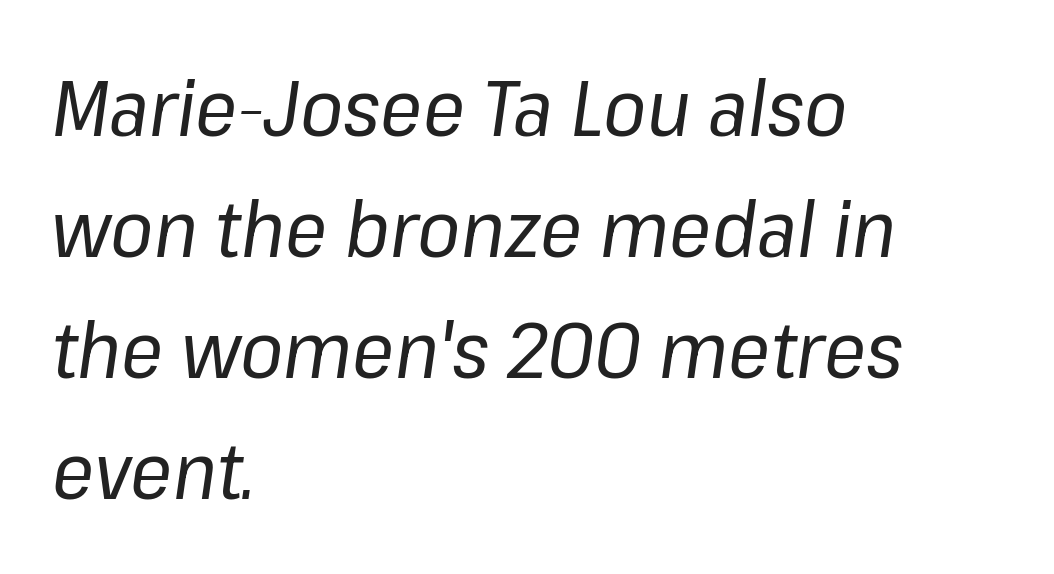
Q: Is the text bold? A: No.
Q: Is the text italic (slanted)? A: Yes, it leans right by about 8 degrees.
Q: Is the text underlined? A: No.
Q: How is the paragraph aligned? A: Left-aligned.
Q: Is the spacing between letters normal or unusually wide? A: Normal.
Q: Is the spacing between lines tight, normal or loose? A: Normal.
Q: Width (condensed, normal, or wide)? A: Normal.
Q: Stroke contrast? A: Low.
Q: x-height? A: Medium.
Q: Monospaced? A: No.
